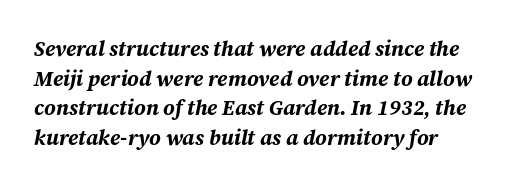
Q: Is the text bold? A: Yes.
Q: Is the text italic (slanted)? A: Yes, it leans right by about 12 degrees.
Q: Is the text underlined? A: No.
Q: Is the spacing between letters normal or unusually wide? A: Normal.
Q: Is the spacing between lines tight, normal or loose? A: Normal.
